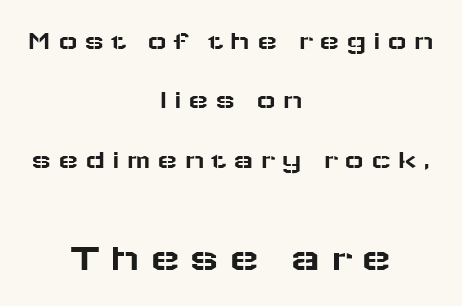
The paragraph has two soft edges and a firm central axis. Reading down the column, the eye jumps a long way to each next line. Nobody drew a line under any word here. Do the characters align in a grid? No, the font is proportional.
